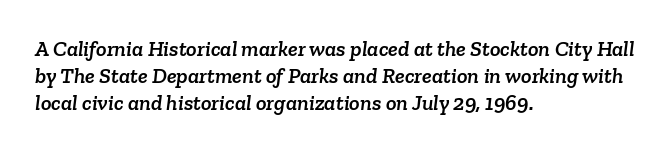
The image shows 22 px text type; set left-aligned, line spacing 1.22x, normal letter spacing, not underlined.
